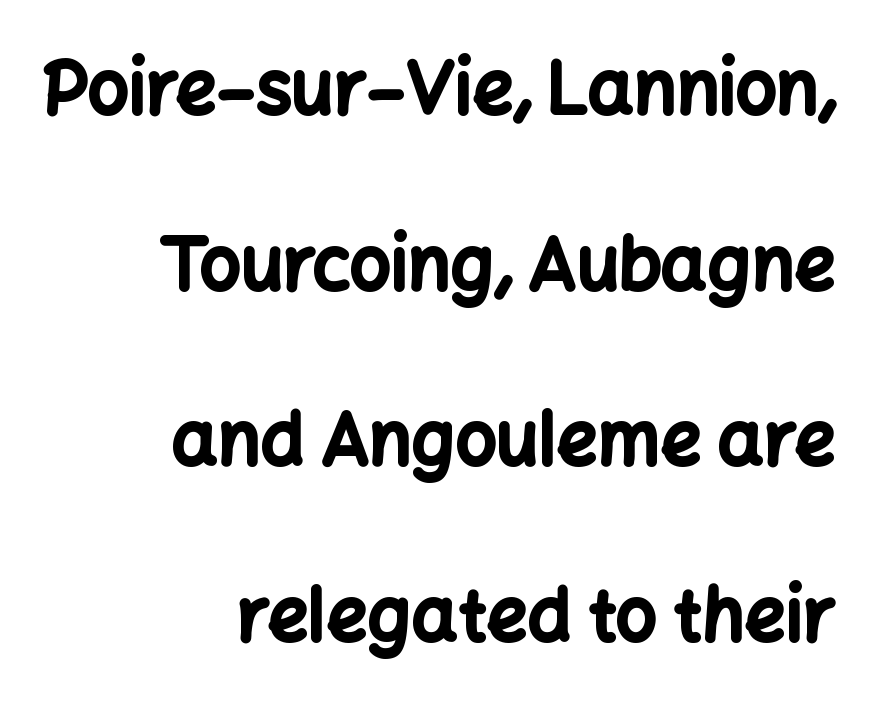
The image shows 72 px bold sans-serif type, upright; set right-aligned, loose line spacing (2.44x), normal letter spacing, not underlined; low stroke contrast and a medium x-height.
